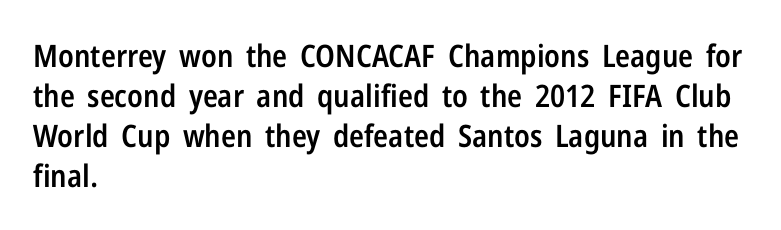
{"serif": "no", "italic": "no", "bold": "semi", "weight": "semibold", "width": "condensed", "stroke_contrast": "low", "x_height": "medium", "monospaced": "no", "underline": "no", "align": "left", "line_spacing": "normal", "line_spacing_ratio": 1.29, "letter_spacing": "normal", "letter_spacing_em": 0.0, "glyph_px": 31}
